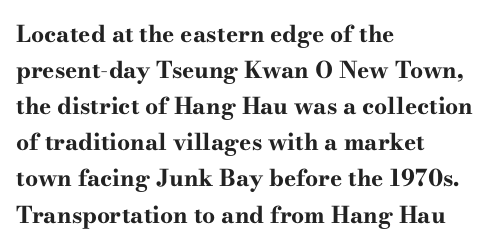
Q: Is the text bold? A: Yes.
Q: Is the text italic (slanted)? A: No, it is upright.
Q: Is the text underlined? A: No.
Q: How is the paragraph aligned? A: Left-aligned.
Q: Is the spacing between letters normal or unusually wide? A: Normal.
Q: Is the spacing between lines tight, normal or loose? A: Normal.
